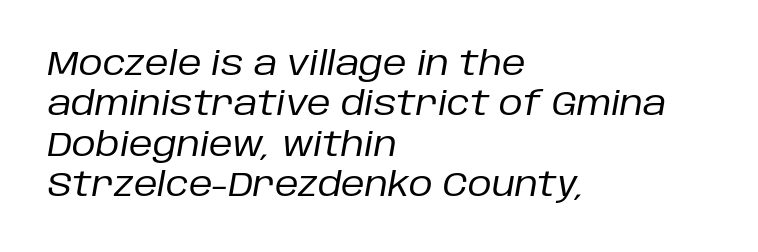
{"italic": "yes", "lean": "right", "slant_degrees": 10, "bold": "no", "weight": "regular", "width": "normal", "stroke_contrast": "low", "x_height": "large", "monospaced": "no", "underline": "no", "align": "left", "line_spacing_ratio": 1.22, "letter_spacing": "normal", "letter_spacing_em": 0.0, "glyph_px": 33}
